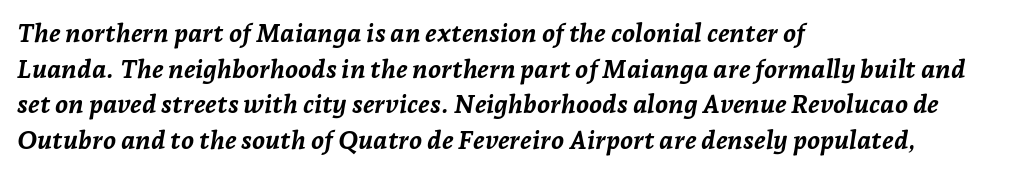
{"italic": "yes", "lean": "right", "slant_degrees": 7, "bold": "yes", "underline": "no", "align": "left", "line_spacing": "normal", "line_spacing_ratio": 1.37, "letter_spacing": "normal", "letter_spacing_em": 0.0, "glyph_px": 26}
